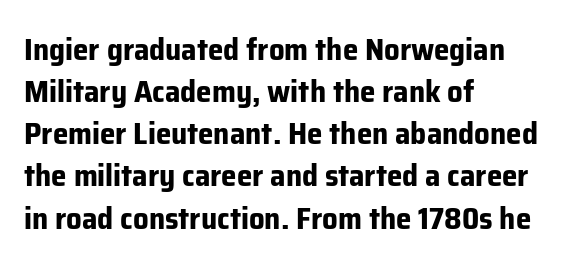
The image shows 31 px bold sans-serif type, upright; set left-aligned, normal line spacing (1.36x), normal letter spacing, not underlined; low stroke contrast and a medium x-height.
